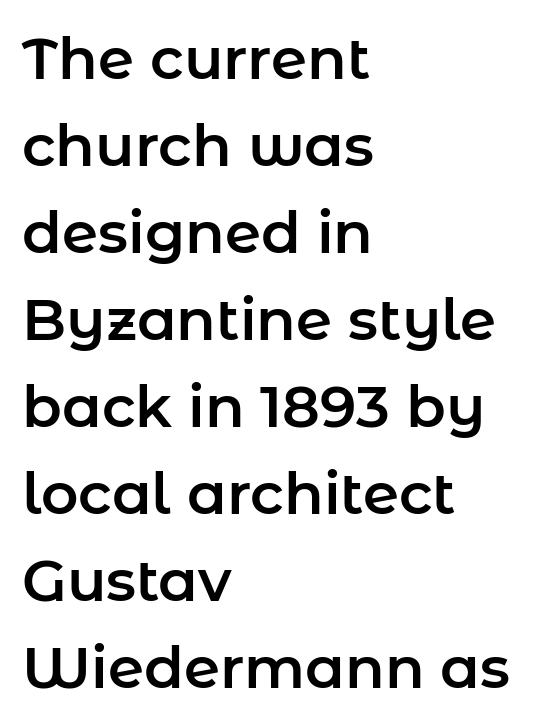
Just letters on the line, the space beneath them empty. In terms of posture, this sample is upright. In terms of letterform style, serifs are entirely absent. The passage shown is typed in a proportional face where columns would drift. This sample uses plain, unmodified letter spacing.
